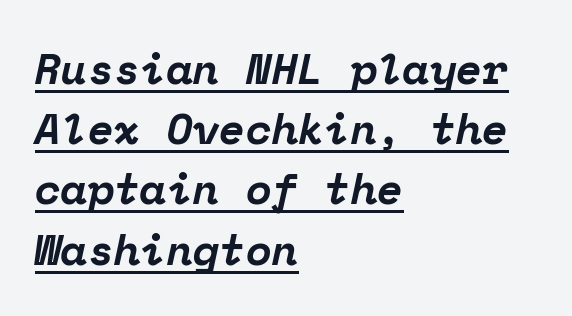
The image shows 43 px bold serif type, italic (leaning right), monospaced; set left-aligned, normal line spacing (1.4x), normal letter spacing, underlined; low stroke contrast and a medium x-height.
